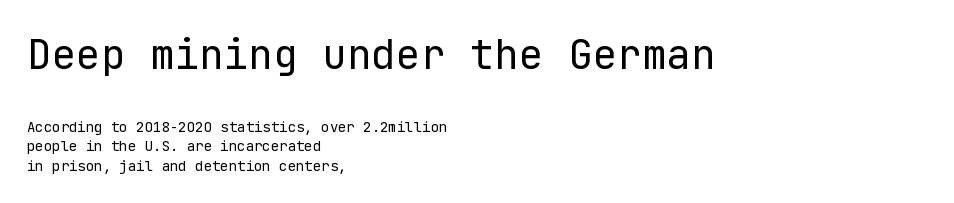
{"serif": "no", "italic": "no", "bold": "no", "weight": "regular", "width": "normal", "stroke_contrast": "low", "x_height": "medium", "underline": "no", "align": "left", "line_spacing": "normal", "line_spacing_ratio": 1.39, "letter_spacing": "normal", "letter_spacing_em": 0.0, "larger_block": "first", "size_ratio": 2.93, "glyph_px": 41}
